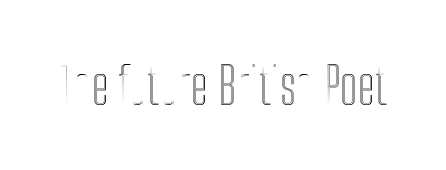
The image shows 51 px condensed type, upright; set normal letter spacing, not underlined; a medium x-height.
